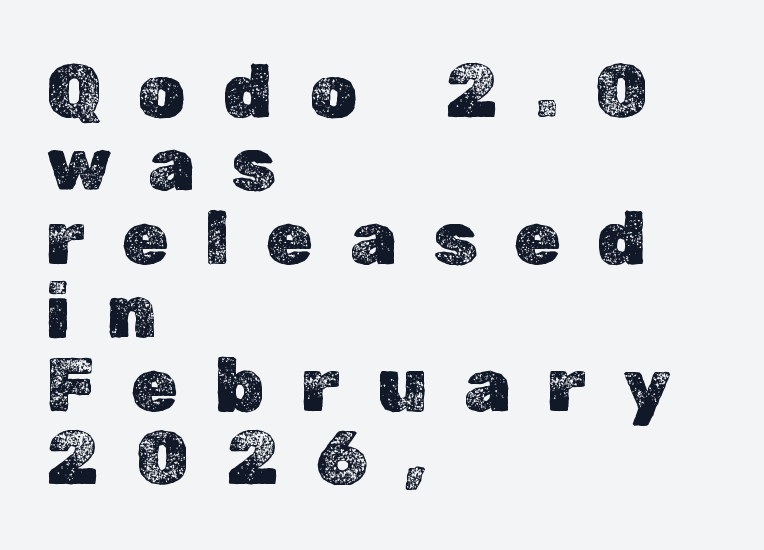
The image shows 75 px text type, upright; set left-aligned, tight line spacing (0.98x), unusually wide letter spacing (+0.49 em), not underlined; a medium x-height.
